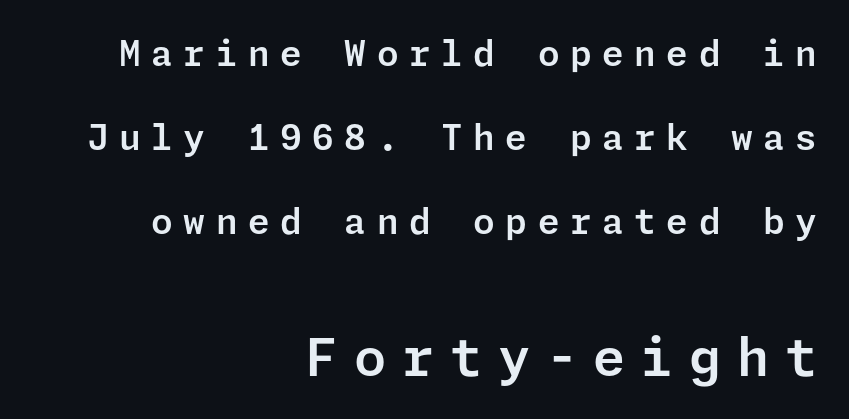
In CSS terms this would be text-align: right. This sample uses expanded letter spacing, leaving extra air between glyphs. The more generous point size was reserved for the lower chunk. The block of text is sparse from top to bottom, with ample space between rows.
